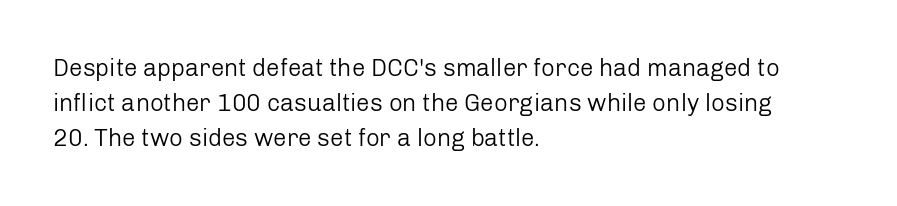
{"italic": "no", "bold": "no", "underline": "no", "align": "left", "line_spacing": "normal", "line_spacing_ratio": 1.46, "letter_spacing": "normal", "letter_spacing_em": 0.0, "glyph_px": 24}
